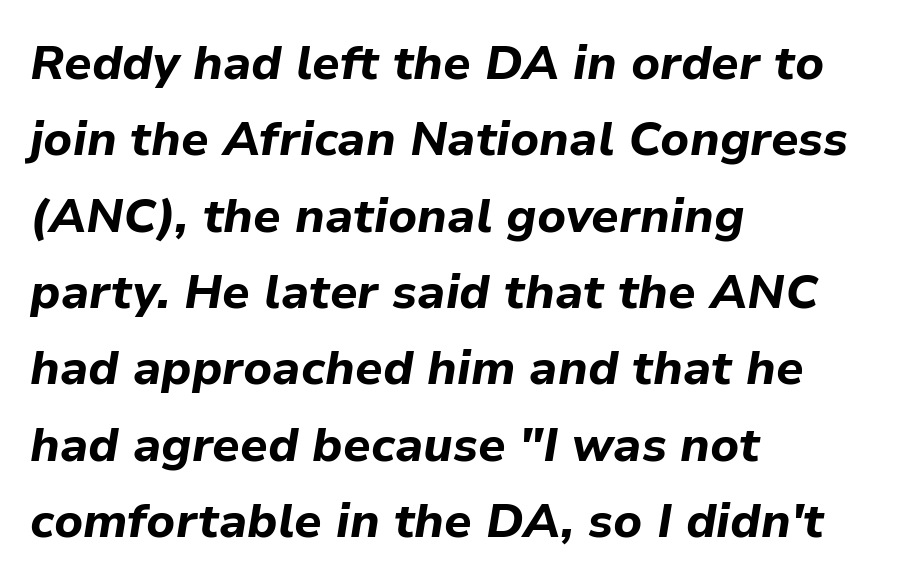
{"italic": "yes", "lean": "right", "slant_degrees": 9, "bold": "yes", "weight": "bold", "width": "normal", "stroke_contrast": "low", "x_height": "medium", "monospaced": "no", "underline": "no", "align": "left", "line_spacing": "normal", "line_spacing_ratio": 1.59, "letter_spacing": "normal", "letter_spacing_em": 0.0, "glyph_px": 48}
